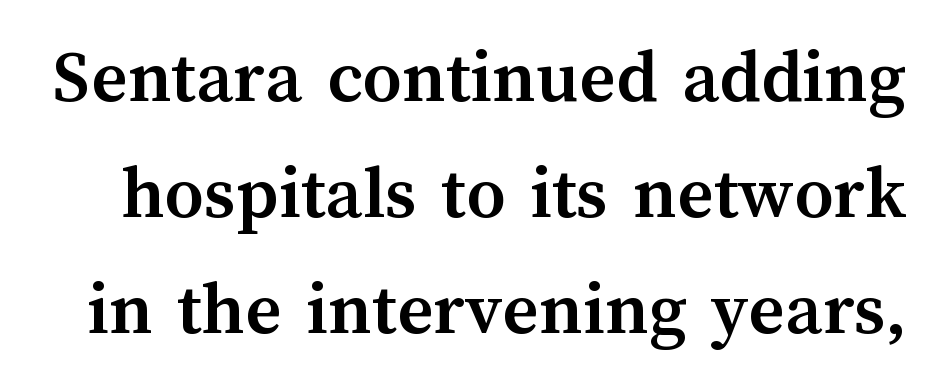
Think of a printed novel: that variable character pitch is what you see here. The line-height multiplier appears to be the usual default. Italic: no, the glyphs are upright roman. This is heavy type, rendered in bold.
